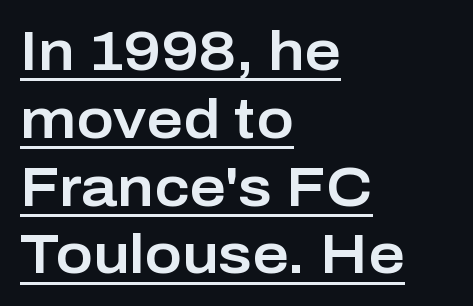
Note: no serifs on the glyphs. Each line of the rendering has a horizontal stroke beneath the glyphs. The setting favours the left margin, as ordinary paragraphs usually do. The rendering uses natural spacing where letterforms have individual widths.
